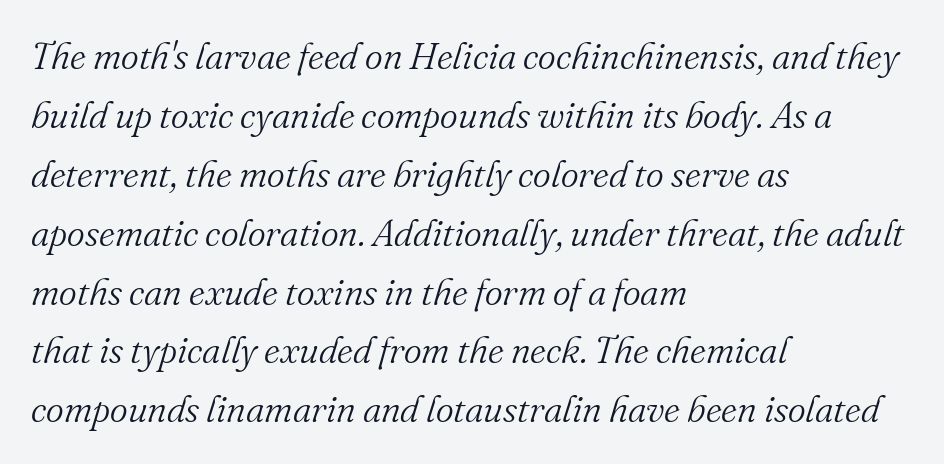
The image shows 38 px light serif type, italic (leaning right); set left-aligned, normal line spacing (1.55x), normal letter spacing, not underlined; medium stroke contrast and a small x-height.
